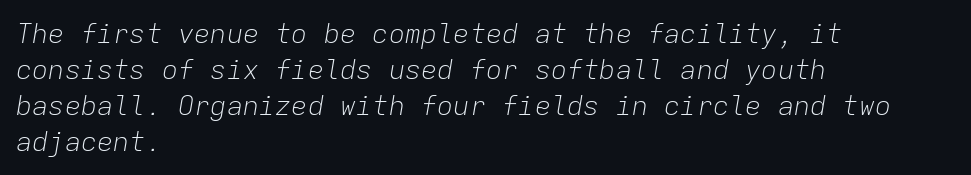
{"italic": "yes", "lean": "right", "slant_degrees": 9, "bold": "no", "underline": "no", "align": "left", "line_spacing": "normal", "line_spacing_ratio": 1.33, "letter_spacing": "normal", "letter_spacing_em": 0.0, "glyph_px": 27}
